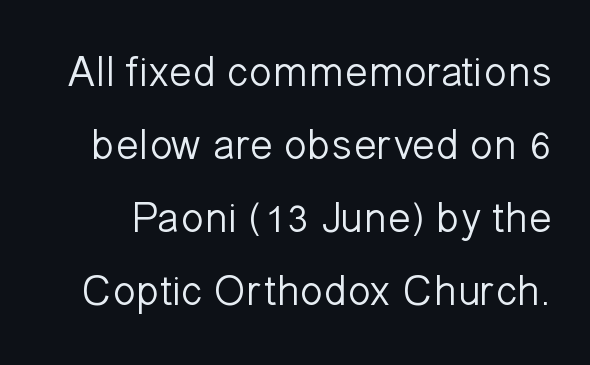
{"serif": "no", "italic": "no", "bold": "no", "weight": "light", "width": "normal", "stroke_contrast": "low", "x_height": "medium", "monospaced": "no", "underline": "no", "line_spacing": "normal", "line_spacing_ratio": 1.7, "letter_spacing": "normal", "letter_spacing_em": 0.0, "glyph_px": 43}
